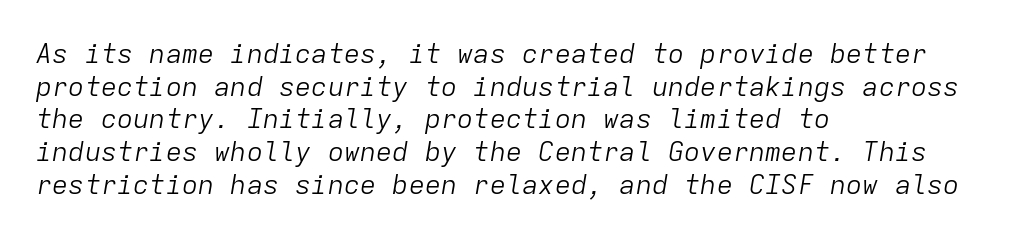
Honestly, there is no underline to notice here at all. When letters slant like this, we call the style italic. Heft: none added — not bold. Line starts are locked; line ends wander. There is no visible air inserted between adjacent glyphs.
